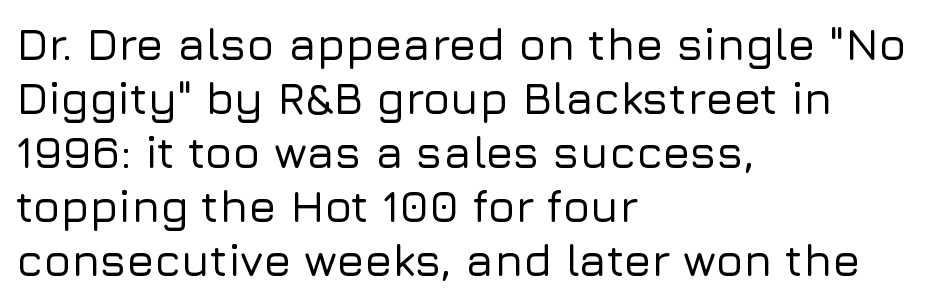
Underlining? Definitely not there. The ragged edge is on the right, which tells us the setting is flush left. The letters advance in unequal steps, a hallmark of proportional type. Tall strokes in this sample are plumb rather than angled.
